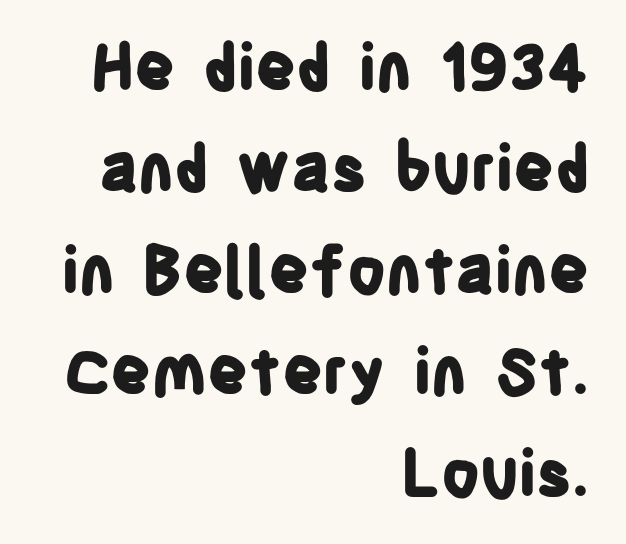
The image shows 63 px bold, condensed sans-serif type, upright; set right-aligned, normal line spacing (1.61x), normal letter spacing, not underlined; low stroke contrast and a large x-height.
